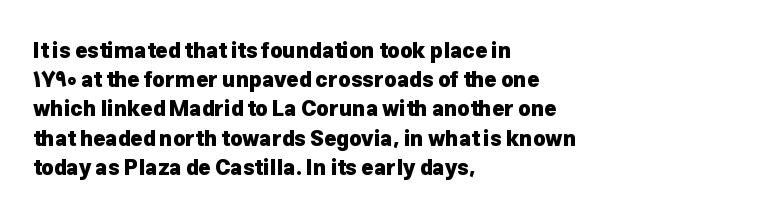
The image shows 21 px bold type, upright; set left-aligned, normal line spacing (1.39x), normal letter spacing, not underlined.
